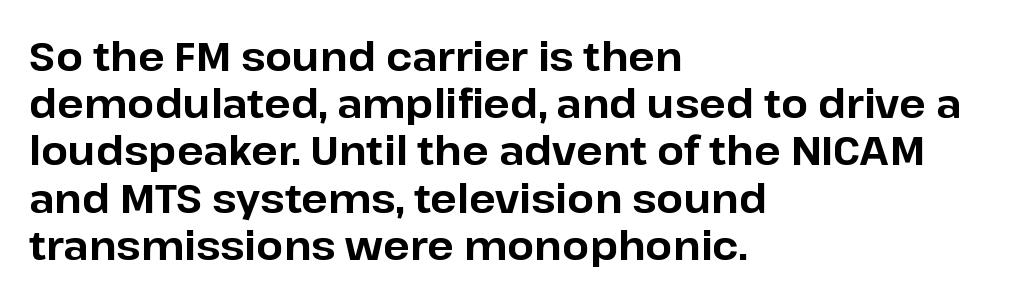
The rag falls on the right side of this text block. A roman cut, with each character standing at attention. Nobody touched the tracking dial on this one. Each glyph is drawn with heavy, bold strokes. Bare-footed words on every line.
